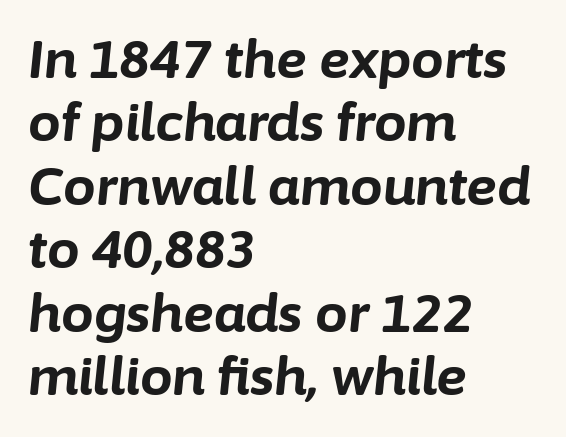
Q: Is the text bold? A: Yes.
Q: Is the text italic (slanted)? A: Yes, it leans right by about 6 degrees.
Q: Is the text underlined? A: No.
Q: How is the paragraph aligned? A: Left-aligned.
Q: Is the spacing between letters normal or unusually wide? A: Normal.
Q: Width (condensed, normal, or wide)? A: Normal.
Q: Stroke contrast? A: Low.
Q: x-height? A: Medium.
Q: Monospaced? A: No.
